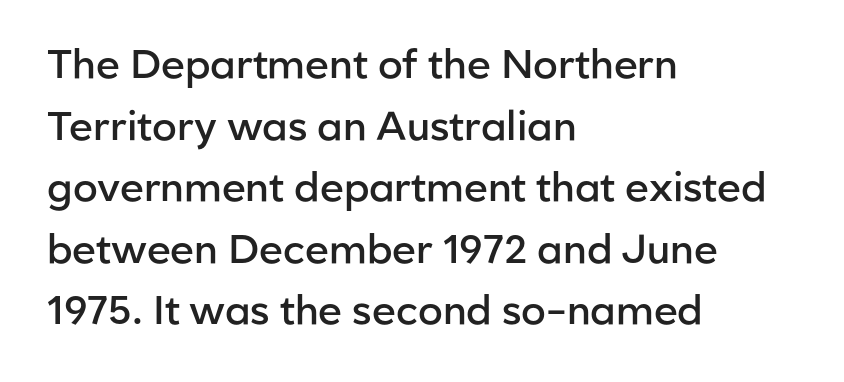
Q: Is the text bold? A: Semi-bold.
Q: Is the text italic (slanted)? A: No, it is upright.
Q: Is the typeface a serif or a sans-serif typeface? A: Sans-serif.
Q: Is the text underlined? A: No.
Q: How is the paragraph aligned? A: Left-aligned.
Q: Is the spacing between letters normal or unusually wide? A: Normal.
Q: Is the spacing between lines tight, normal or loose? A: Normal.
Q: Width (condensed, normal, or wide)? A: Normal.
Q: Stroke contrast? A: Low.
Q: x-height? A: Medium.
Q: Monospaced? A: No.
